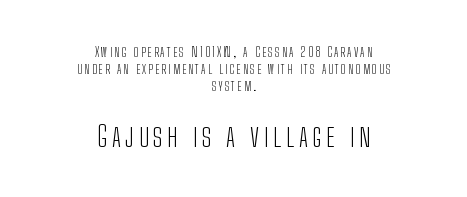
{"serif": "no", "italic": "no", "bold": "no", "weight": "light", "width": "condensed", "stroke_contrast": "low", "x_height": "medium", "monospaced": "no", "underline": "no", "align": "center", "line_spacing_ratio": 1.23, "larger_block": "second", "size_ratio": 2.07, "glyph_px": 29}
